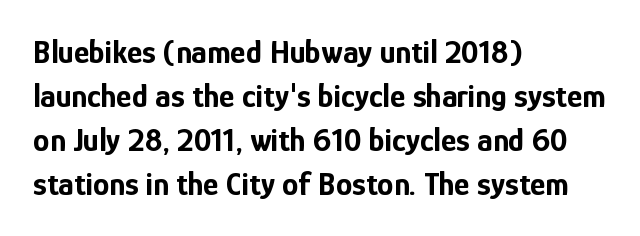
The image shows 33 px bold, condensed sans-serif type, upright; set left-aligned, normal line spacing (1.33x), normal letter spacing, not underlined; low stroke contrast and a medium x-height.
